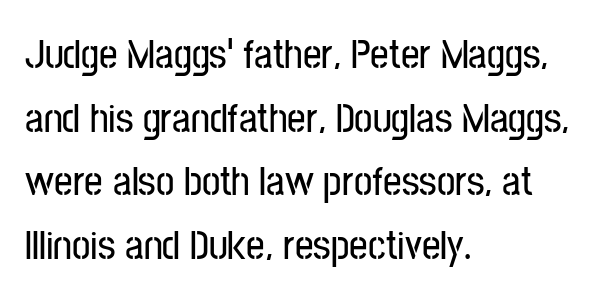
Unlike italic type, these characters show no tilt at all. Here the designer chose a conventional face with non-uniform glyph widths. Compared with a centered layout, this one pins lines to the left instead. Type without underlining. Rows of type keep a routine distance in the vertical direction.
